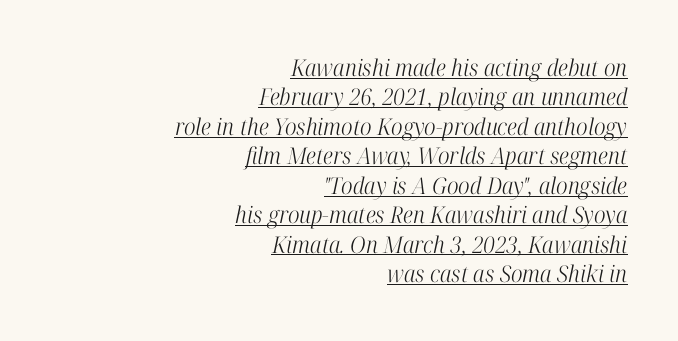
{"italic": "yes", "lean": "right", "slant_degrees": 12, "bold": "no", "underline": "yes", "align": "right", "line_spacing": "normal", "line_spacing_ratio": 1.28, "letter_spacing": "normal", "letter_spacing_em": 0.0, "glyph_px": 23}
